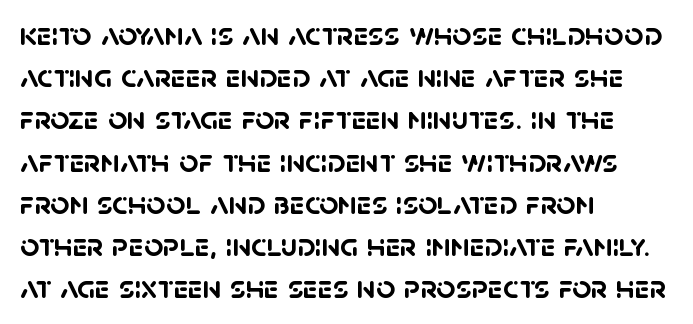
The image shows 33 px semibold sans-serif type; set left-aligned, normal line spacing (1.28x), normal letter spacing, not underlined; low stroke contrast and a large x-height.
